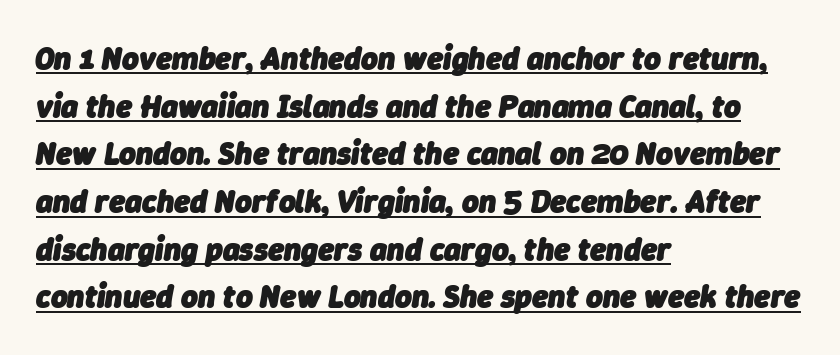
The image shows 32 px heavy type, italic (leaning right); set left-aligned, normal line spacing (1.49x), normal letter spacing, underlined; low stroke contrast and a medium x-height.
